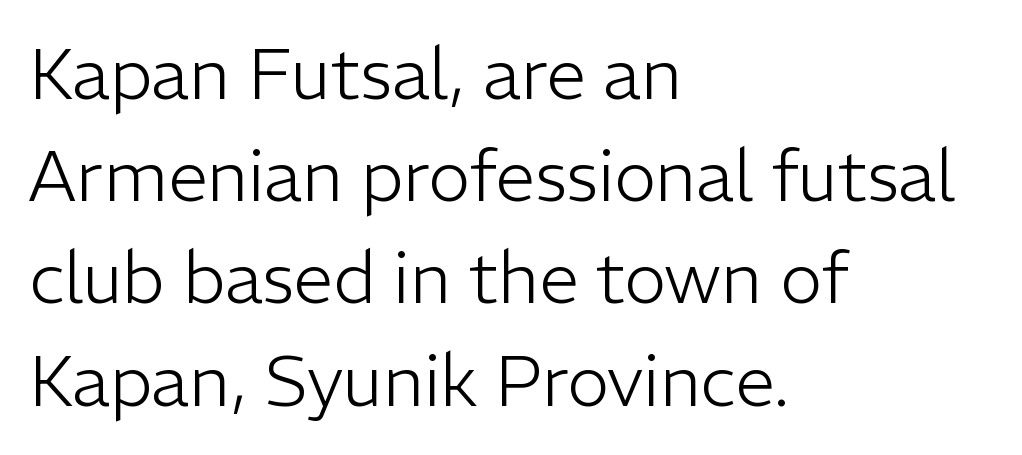
Q: Is the text bold? A: No.
Q: Is the text italic (slanted)? A: No, it is upright.
Q: Is the typeface a serif or a sans-serif typeface? A: Sans-serif.
Q: Is the text underlined? A: No.
Q: How is the paragraph aligned? A: Left-aligned.
Q: Is the spacing between letters normal or unusually wide? A: Normal.
Q: Is the spacing between lines tight, normal or loose? A: Normal.
Q: Width (condensed, normal, or wide)? A: Normal.
Q: Stroke contrast? A: Low.
Q: x-height? A: Medium.
Q: Monospaced? A: No.
